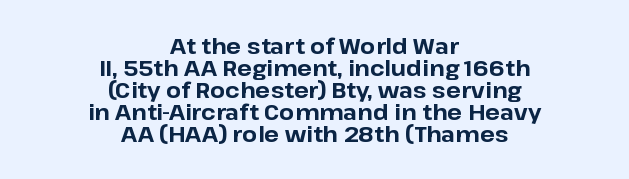
Q: Is the text bold? A: Yes.
Q: Is the text italic (slanted)? A: No, it is upright.
Q: Is the text underlined? A: No.
Q: How is the paragraph aligned? A: Centered.
Q: Is the spacing between letters normal or unusually wide? A: Normal.
Q: Is the spacing between lines tight, normal or loose? A: Tight.
